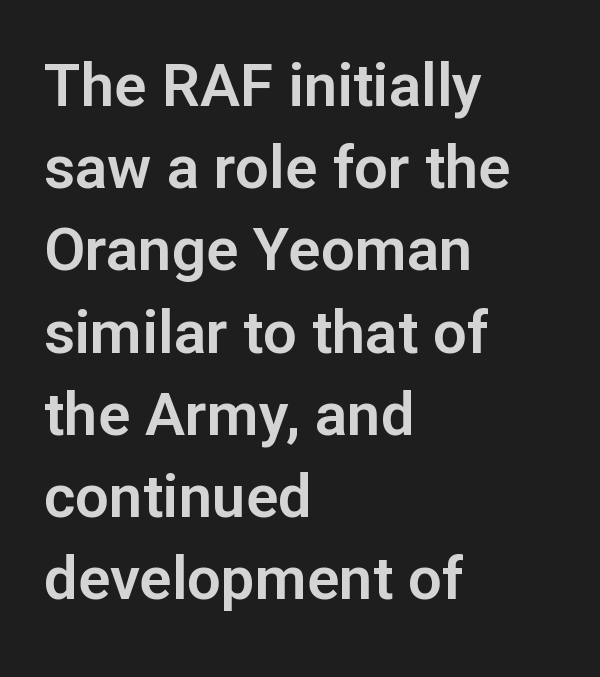
Q: Is the text italic (slanted)? A: No, it is upright.
Q: Is the typeface a serif or a sans-serif typeface? A: Sans-serif.
Q: Is the text underlined? A: No.
Q: How is the paragraph aligned? A: Left-aligned.
Q: Is the spacing between letters normal or unusually wide? A: Normal.
Q: Is the spacing between lines tight, normal or loose? A: Normal.
Q: Width (condensed, normal, or wide)? A: Normal.
Q: Stroke contrast? A: Low.
Q: x-height? A: Medium.
Q: Monospaced? A: No.
